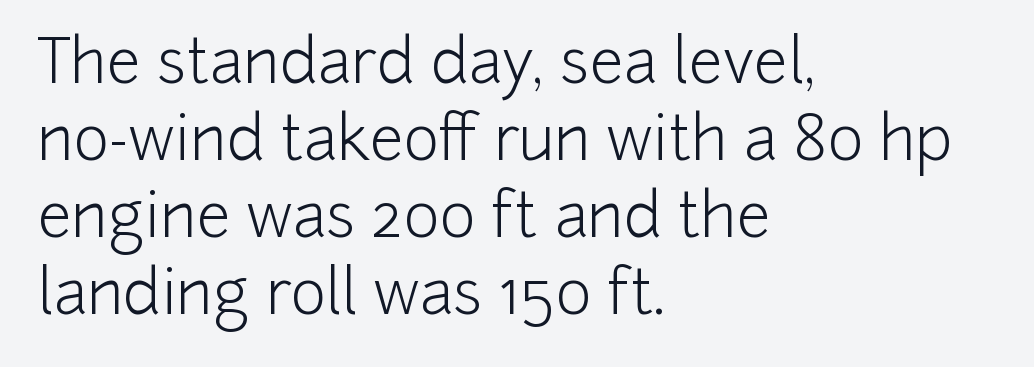
Observe the absence of serifs on each vertical stroke in this sample. This sample has the flowing, uneven cadence of proportional lettering. In terms of leading, this rendering sits right in the middle. Between one letter and the next there's only the usual sliver of space. The weight would be labelled regular, book, light, or lighter still. The baseline area is clear.
